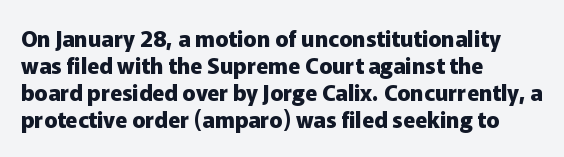
The setting favours the left margin, as ordinary paragraphs usually do. The strip under each line holds only bare page. Every letter is thick-stroked: bold, no question. In terms of posture, this sample is upright. Is the letter spacing exaggerated? No — it looks like the ordinary default.
